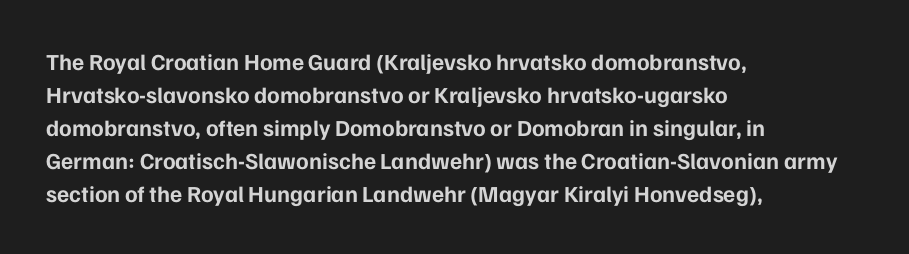
{"italic": "no", "bold": "yes", "underline": "no", "align": "left", "line_spacing": "normal", "line_spacing_ratio": 1.43, "letter_spacing": "normal", "letter_spacing_em": 0.0, "glyph_px": 23}
